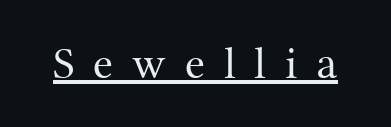
{"serif": "yes", "italic": "no", "bold": "no", "weight": "regular", "width": "normal", "stroke_contrast": "medium", "x_height": "medium", "monospaced": "no", "underline": "yes", "letter_spacing": "wide", "letter_spacing_em": 0.42, "glyph_px": 45}
